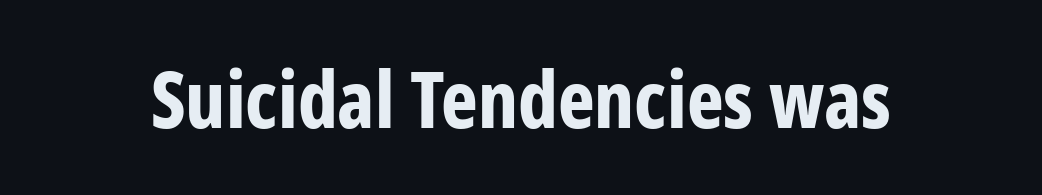
{"serif": "no", "italic": "no", "bold": "yes", "weight": "bold", "width": "condensed", "stroke_contrast": "low", "x_height": "medium", "monospaced": "no", "underline": "no", "letter_spacing": "normal", "letter_spacing_em": 0.0, "glyph_px": 78}
